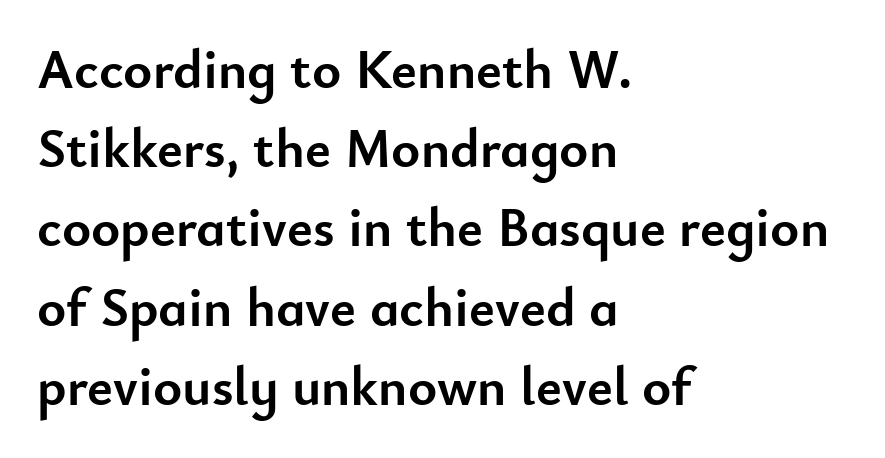
Q: Is the text bold? A: Yes.
Q: Is the text italic (slanted)? A: No, it is upright.
Q: Is the typeface a serif or a sans-serif typeface? A: Sans-serif.
Q: Is the text underlined? A: No.
Q: How is the paragraph aligned? A: Left-aligned.
Q: Is the spacing between letters normal or unusually wide? A: Normal.
Q: Is the spacing between lines tight, normal or loose? A: Normal.
Q: Width (condensed, normal, or wide)? A: Normal.
Q: Stroke contrast? A: Low.
Q: x-height? A: Small.
Q: Monospaced? A: No.
